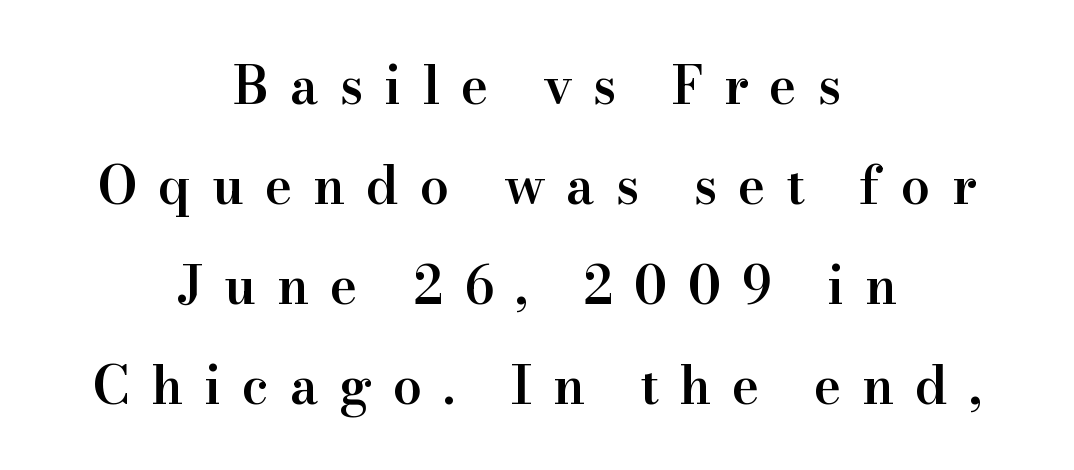
The typesetting leans somewhat heavy: a semibold. Horizontally, the lines are justified to the midpoint only. Old-style or modern, the face here clearly has serifs. You could not count columns in this text — the font is proportionally spaced. Is there much room between lines? Yes — plenty of vertical air separates them. Nope, not italic — everything's standing straight.
